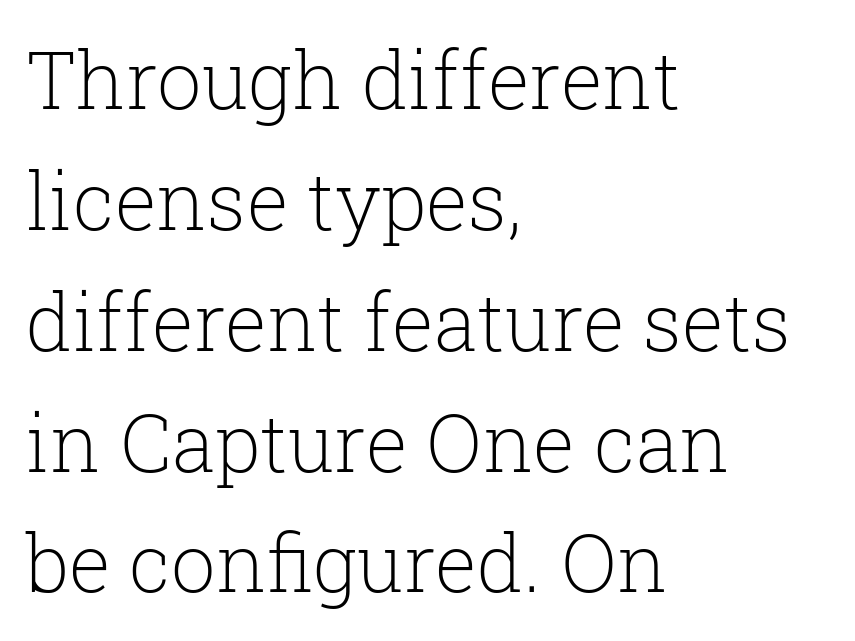
The image shows 79 px light serif type, upright; set left-aligned, normal line spacing (1.53x), normal letter spacing, not underlined; low stroke contrast and a medium x-height.
